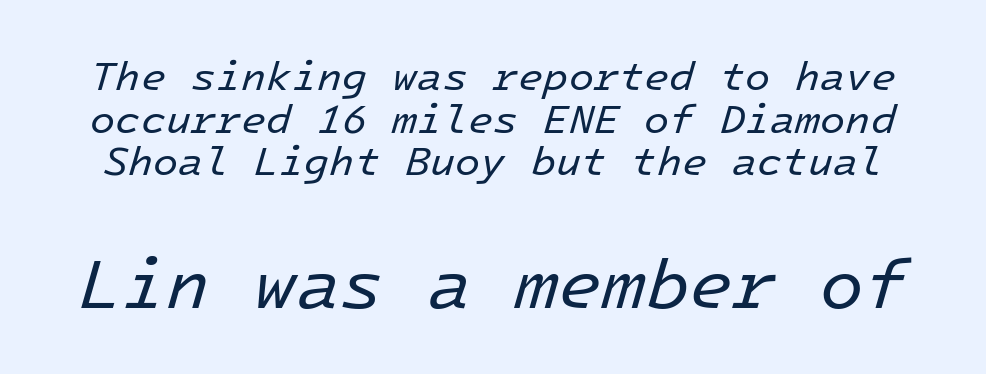
{"italic": "yes", "lean": "right", "slant_degrees": 16, "bold": "no", "weight": "regular", "width": "normal", "stroke_contrast": "low", "x_height": "medium", "monospaced": "yes", "underline": "no", "line_spacing": "tight", "line_spacing_ratio": 1.04, "letter_spacing": "normal", "letter_spacing_em": 0.0, "larger_block": "second", "size_ratio": 1.73, "glyph_px": 71}
